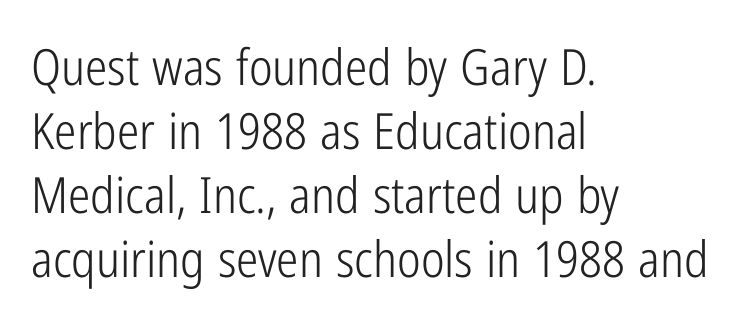
If you drew a line through each stem, it would be perfectly vertical. Underlining? Definitely not there. The paragraph has a hard left edge and a soft right edge. In terms of letterform style, serifs are entirely absent.
